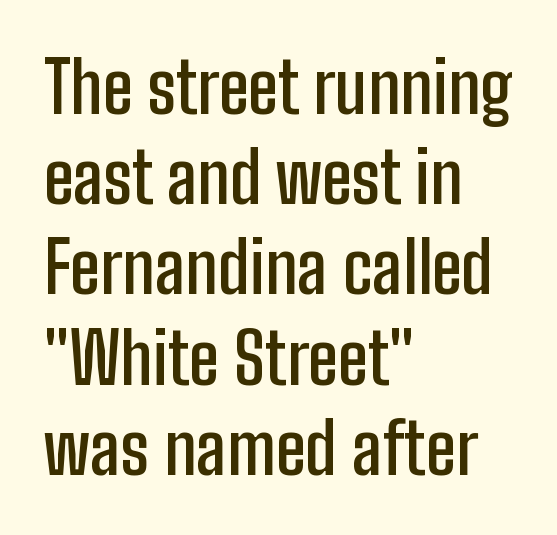
The image shows 71 px semibold, condensed sans-serif type, upright; set left-aligned, normal line spacing (1.27x), normal letter spacing, not underlined; low stroke contrast and a medium x-height.
